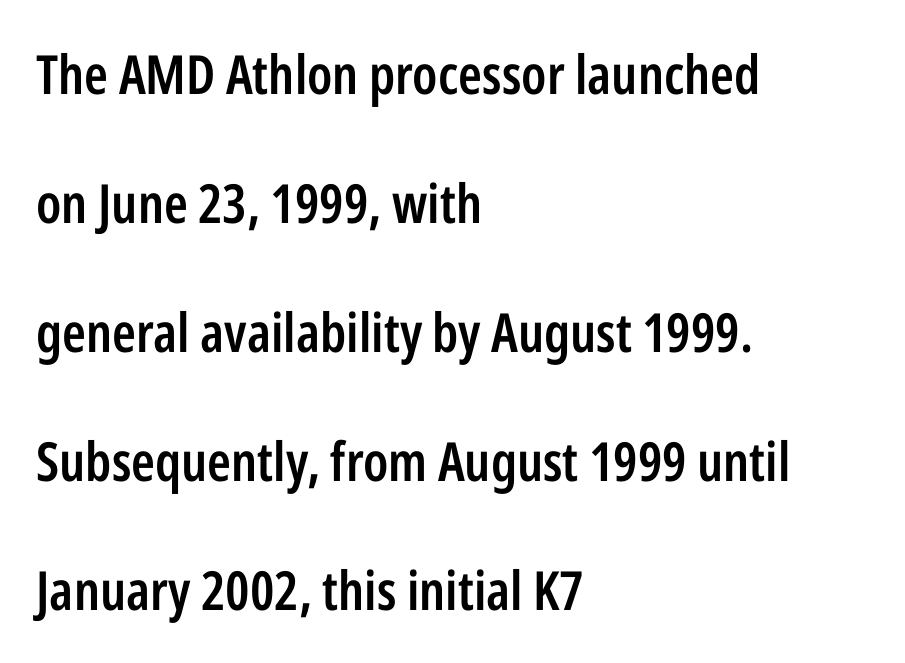
Q: Is the text bold? A: Semi-bold.
Q: Is the text italic (slanted)? A: No, it is upright.
Q: Is the typeface a serif or a sans-serif typeface? A: Sans-serif.
Q: Is the text underlined? A: No.
Q: How is the paragraph aligned? A: Left-aligned.
Q: Is the spacing between letters normal or unusually wide? A: Normal.
Q: Is the spacing between lines tight, normal or loose? A: Loose.
Q: Width (condensed, normal, or wide)? A: Condensed.
Q: Stroke contrast? A: Low.
Q: x-height? A: Medium.
Q: Monospaced? A: No.
